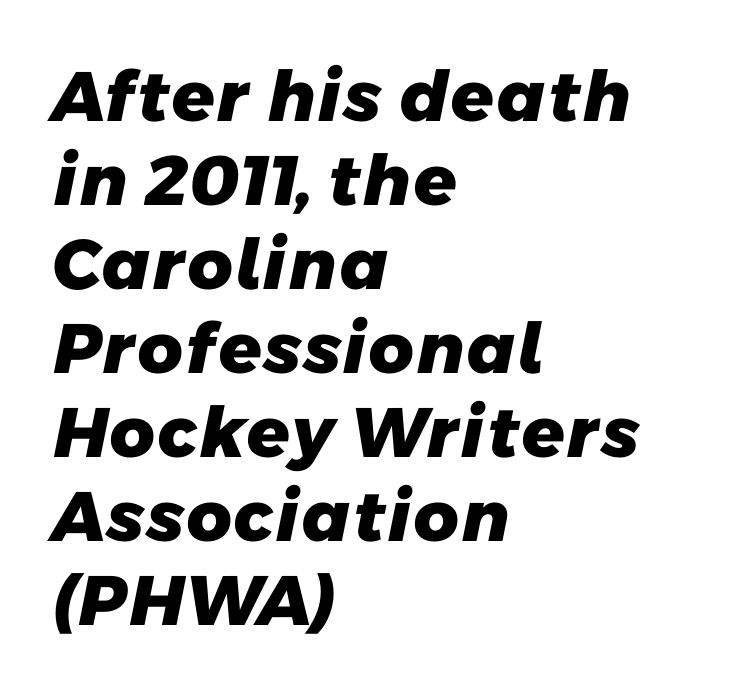
{"serif": "no", "bold": "yes", "weight": "heavy", "width": "normal", "stroke_contrast": "low", "x_height": "medium", "monospaced": "no", "underline": "no", "align": "left", "line_spacing_ratio": 1.2, "letter_spacing": "normal", "letter_spacing_em": 0.0, "glyph_px": 70}
